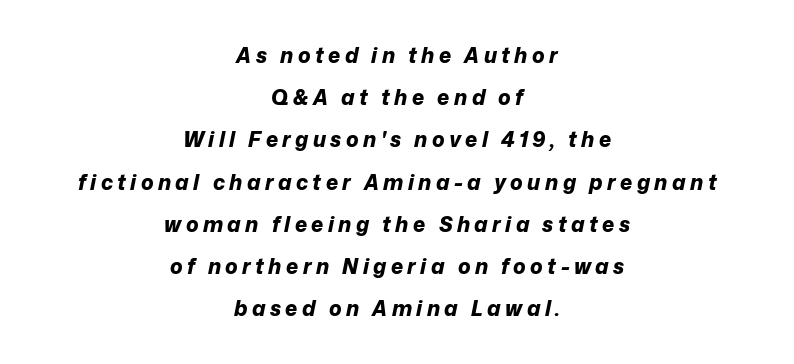
Q: Is the text bold? A: Yes.
Q: Is the text italic (slanted)? A: Yes, it leans right by about 12 degrees.
Q: Is the text underlined? A: No.
Q: How is the paragraph aligned? A: Centered.
Q: Is the spacing between letters normal or unusually wide? A: Unusually wide.
Q: Is the spacing between lines tight, normal or loose? A: Loose.
